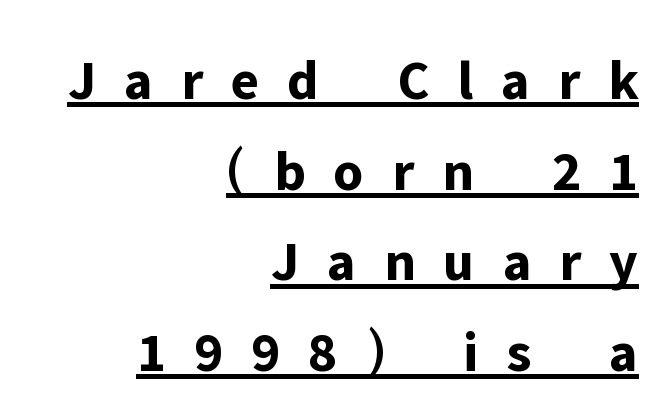
The image shows 57 px bold sans-serif type, upright; set right-aligned, normal line spacing (1.59x), unusually wide letter spacing (+0.49 em), underlined; low stroke contrast and a medium x-height.
